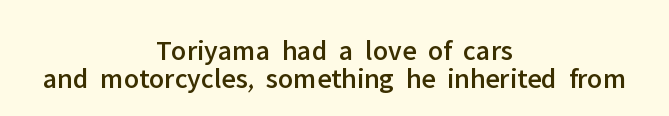
The image shows 29 px sans-serif type, upright; set centered, tight line spacing (0.96x), normal letter spacing, not underlined; low stroke contrast and a medium x-height.
